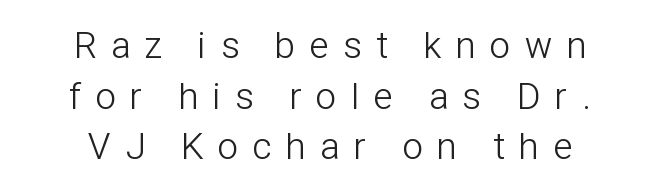
{"serif": "no", "italic": "no", "bold": "no", "weight": "light", "width": "condensed", "stroke_contrast": "low", "x_height": "medium", "monospaced": "no", "underline": "no", "align": "center", "line_spacing": "normal", "line_spacing_ratio": 1.37, "letter_spacing": "wide", "letter_spacing_em": 0.4, "glyph_px": 37}
